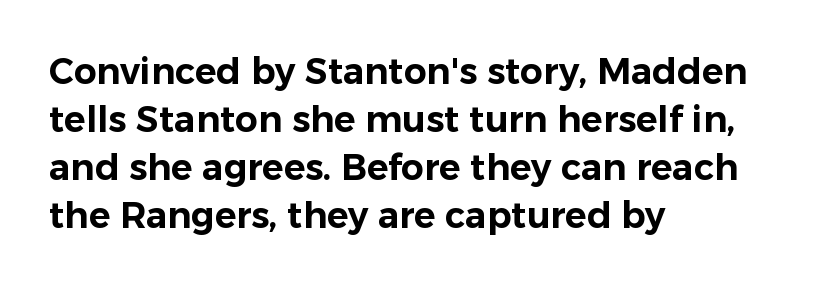
Q: Is the text italic (slanted)? A: No, it is upright.
Q: Is the typeface a serif or a sans-serif typeface? A: Sans-serif.
Q: Is the text underlined? A: No.
Q: How is the paragraph aligned? A: Left-aligned.
Q: Is the spacing between letters normal or unusually wide? A: Normal.
Q: Is the spacing between lines tight, normal or loose? A: Normal.
Q: Width (condensed, normal, or wide)? A: Normal.
Q: Stroke contrast? A: Low.
Q: x-height? A: Medium.
Q: Monospaced? A: No.
